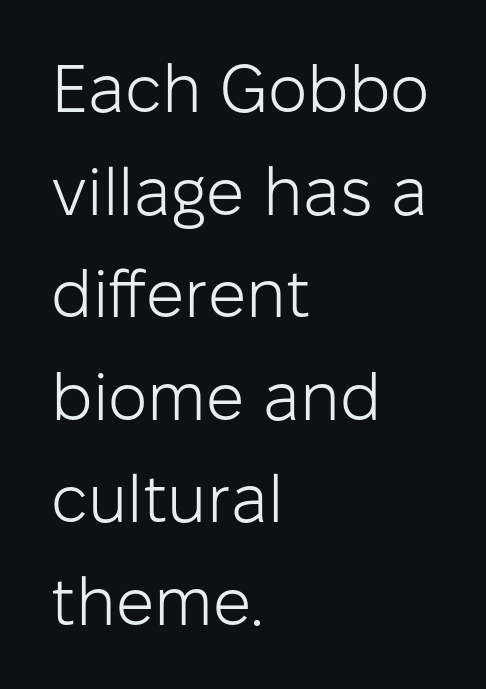
{"serif": "no", "italic": "no", "bold": "no", "weight": "light", "width": "normal", "stroke_contrast": "low", "x_height": "medium", "monospaced": "no", "underline": "no", "align": "left", "line_spacing": "normal", "line_spacing_ratio": 1.53, "letter_spacing": "normal", "letter_spacing_em": 0.0, "glyph_px": 67}
